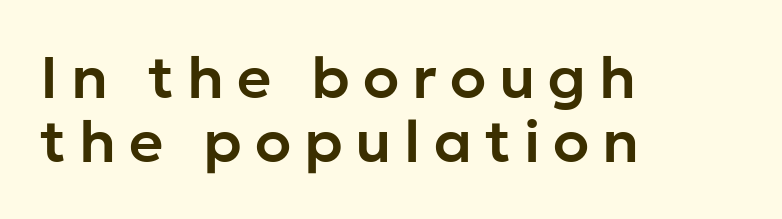
The image shows 59 px sans-serif type, upright; set left-aligned, tight line spacing (1.08x), unusually wide letter spacing (+0.22 em), not underlined; low stroke contrast and a medium x-height.
